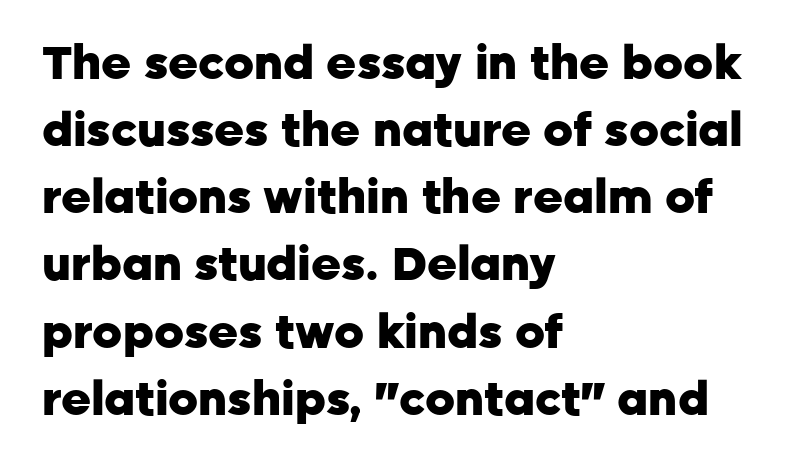
A dark, heavy texture on the line: the type is bold. The ragged edge is on the right, which tells us the setting is flush left. In terms of letterspacing, this is plain default setting. The rendering shows plain stroke endings on the letterforms — a sans-serif design.
